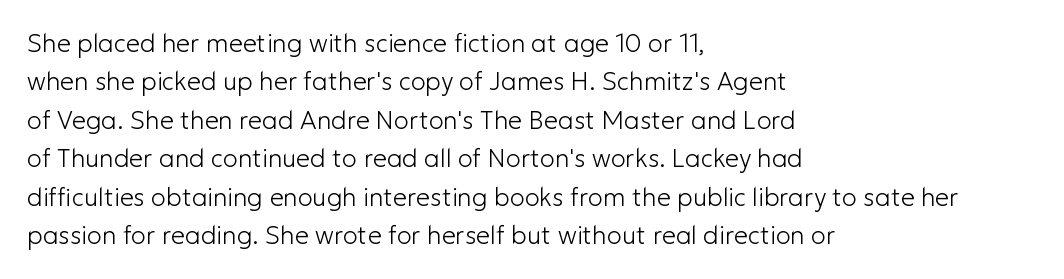
This sample uses an upright cut, with every glyph sitting square on the baseline. The string is rendered with underlining switched off. Tracking value appears to be zero — textbook default spacing. The lines in this sample share a left origin and differ only in where they stop. Vertical spacing — default.
